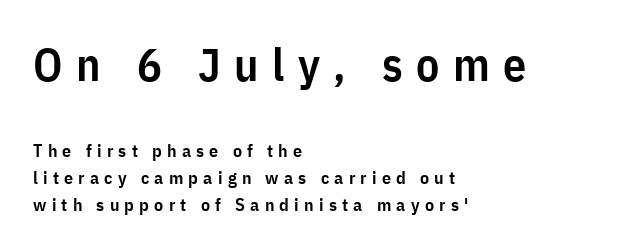
Q: Is the text bold? A: Semi-bold.
Q: Is the text italic (slanted)? A: No, it is upright.
Q: Is the typeface a serif or a sans-serif typeface? A: Sans-serif.
Q: Is the text underlined? A: No.
Q: How is the paragraph aligned? A: Left-aligned.
Q: Is the spacing between letters normal or unusually wide? A: Unusually wide.
Q: Is the spacing between lines tight, normal or loose? A: Normal.
Q: Which block of text is set in a larger size, the first (top) or the second (bottom)? A: The first (top) one.
Q: Width (condensed, normal, or wide)? A: Condensed.
Q: Stroke contrast? A: Low.
Q: x-height? A: Medium.
Q: Monospaced? A: No.
